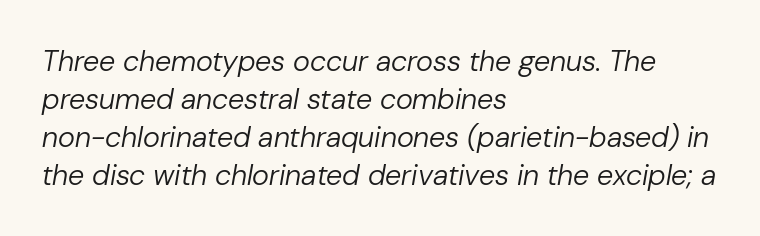
The image shows 29 px regular-weight type, italic (leaning right); set left-aligned, normal line spacing (1.31x), normal letter spacing, not underlined; low stroke contrast and a medium x-height.
